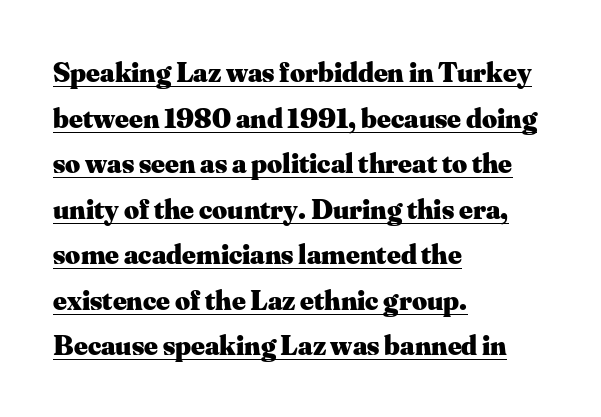
Q: Is the text bold? A: Yes.
Q: Is the text italic (slanted)? A: No, it is upright.
Q: Is the typeface a serif or a sans-serif typeface? A: Serif.
Q: Is the text underlined? A: Yes.
Q: How is the paragraph aligned? A: Left-aligned.
Q: Is the spacing between letters normal or unusually wide? A: Normal.
Q: Is the spacing between lines tight, normal or loose? A: Normal.
Q: Width (condensed, normal, or wide)? A: Normal.
Q: Stroke contrast? A: Medium.
Q: x-height? A: Small.
Q: Monospaced? A: No.
